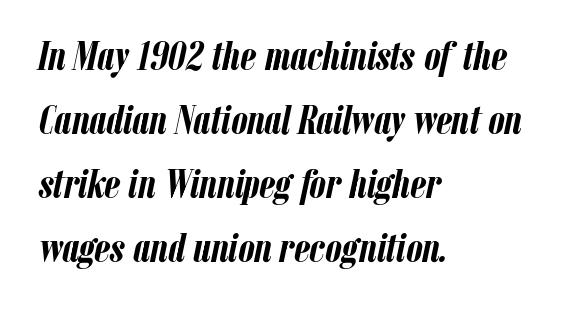
The image shows 41 px semibold, condensed type, italic (leaning right); set left-aligned, normal line spacing (1.56x), normal letter spacing, not underlined; low stroke contrast and a medium x-height.
